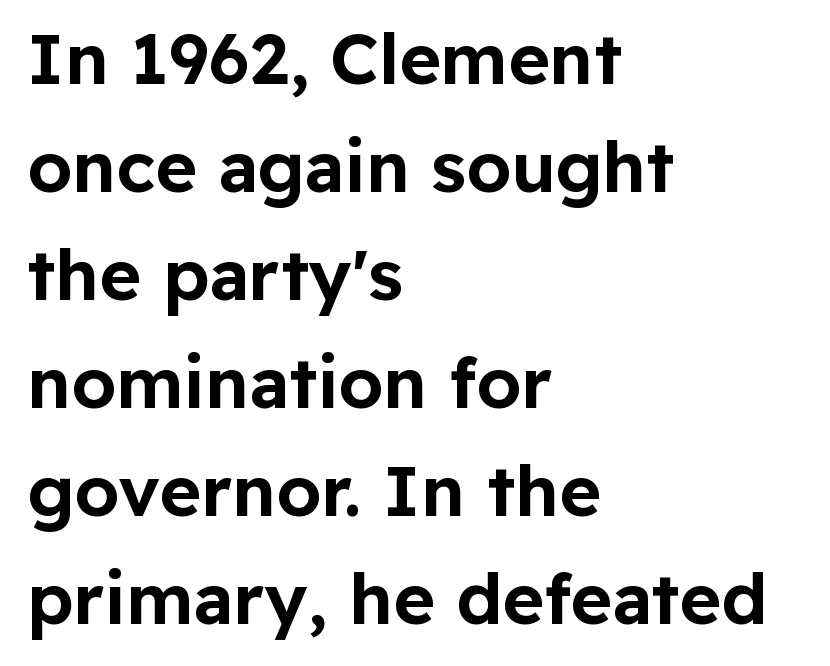
Ascenders rise straight up at ninety degrees. The baseline area is clear. The lines sit at an ordinary, default distance from one another. Proportional: the letters do not fall into vertical columns. Examine the stroke ends and you'll find no serifs. Short and long lines alike share a common starting point at left.
